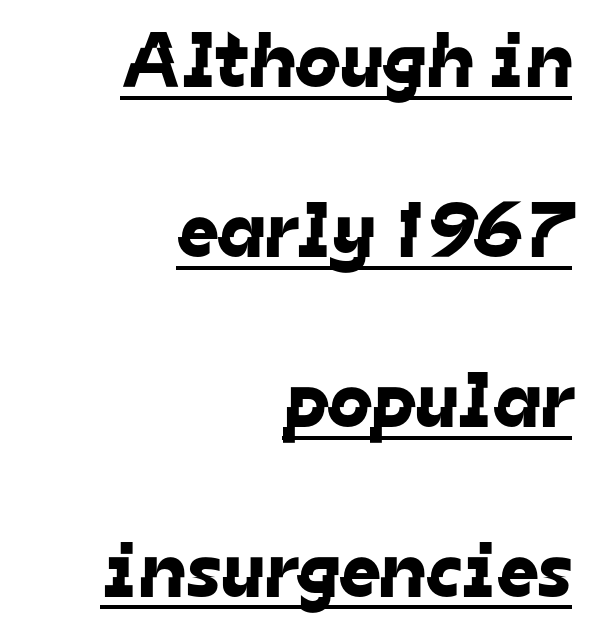
Compared with typical paragraphs, the rows here are farther apart. A typesetter would call this proportional, since set widths differ per character. The sample's only ornament is a line tracing under the words. Which margin do the lines hug? The right one — the left edge is uneven.
